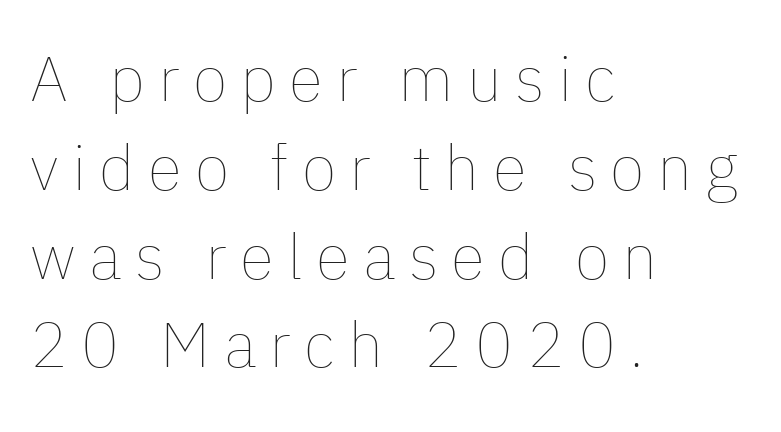
Q: Is the text bold? A: No.
Q: Is the text italic (slanted)? A: No, it is upright.
Q: Is the text underlined? A: No.
Q: How is the paragraph aligned? A: Left-aligned.
Q: Is the spacing between letters normal or unusually wide? A: Unusually wide.
Q: Is the spacing between lines tight, normal or loose? A: Normal.
Q: Width (condensed, normal, or wide)? A: Normal.
Q: Stroke contrast? A: Low.
Q: x-height? A: Medium.
Q: Monospaced? A: No.
